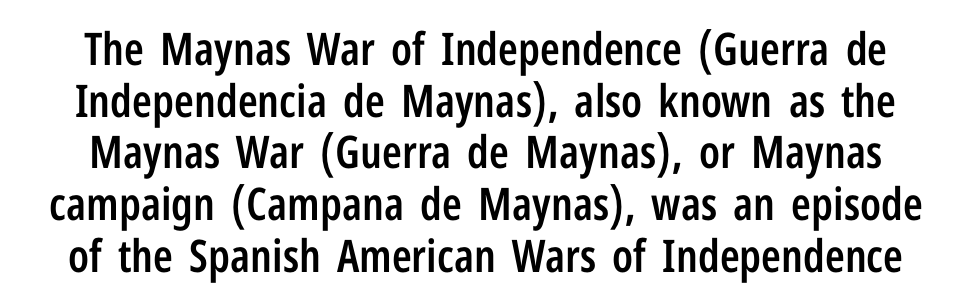
The image shows 45 px semibold, condensed sans-serif type, upright; set tight line spacing (1.15x), normal letter spacing, not underlined; low stroke contrast and a medium x-height.
